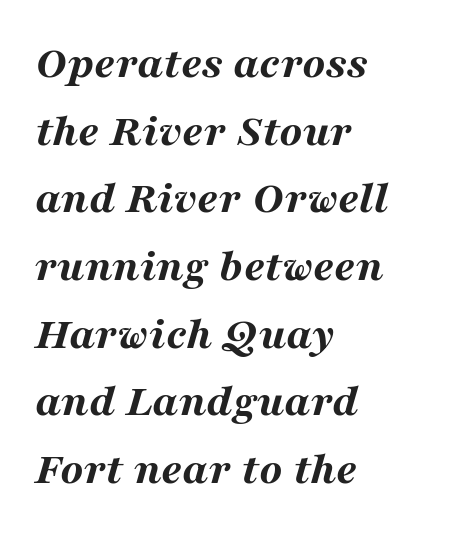
Designer's note — italics engaged. Type without underlining. The letters are bold, with thick, heavy strokes. The lines in this sample share a left origin and differ only in where they stop.
